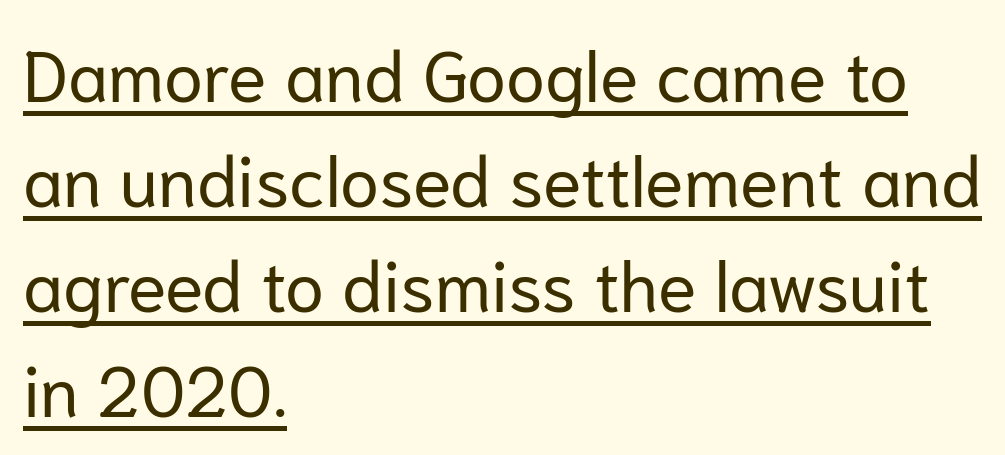
Nothing heavy about these letters — not bold at all. The type sits square on the baseline with zero lean. Regarding serifs, this sample does without them. Left-aligned paragraph, ragged on the right. The rendering uses natural spacing where letterforms have individual widths. The string is rendered with underlining switched on.
